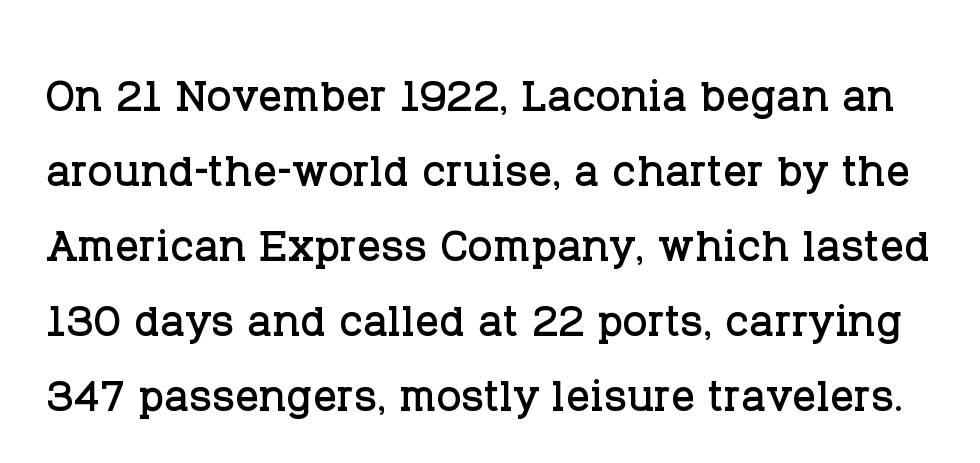
Unlike a clean sans, this face finishes its strokes with serifs. The designer left line spacing at the default. The words here are not underlined. It's the straight-up-and-down kind of type. Think of a printed novel: that variable character pitch is what you see here. In terms of letterspacing, this is plain default setting.
